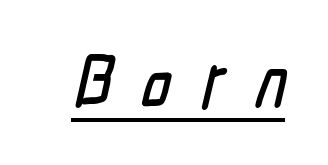
{"serif": "no", "width": "condensed", "stroke_contrast": "low", "x_height": "medium", "monospaced": "no", "underline": "yes", "letter_spacing": "wide", "letter_spacing_em": 0.39, "glyph_px": 76}
